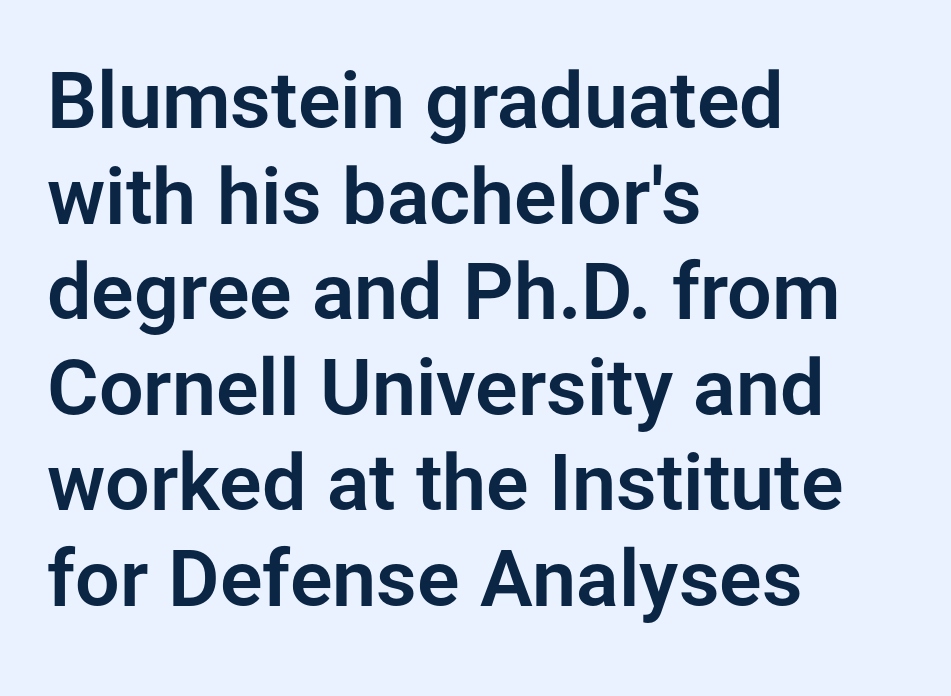
Q: Is the text italic (slanted)? A: No, it is upright.
Q: Is the typeface a serif or a sans-serif typeface? A: Sans-serif.
Q: Is the text underlined? A: No.
Q: How is the paragraph aligned? A: Left-aligned.
Q: Is the spacing between letters normal or unusually wide? A: Normal.
Q: Width (condensed, normal, or wide)? A: Normal.
Q: Stroke contrast? A: Low.
Q: x-height? A: Medium.
Q: Monospaced? A: No.
